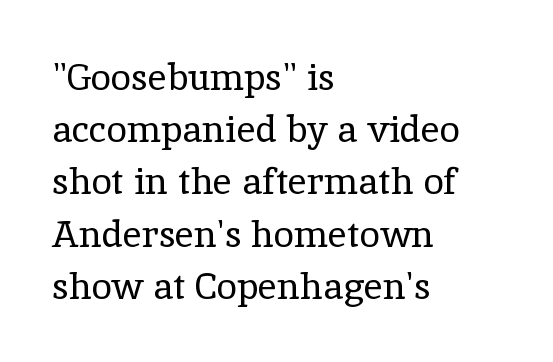
{"serif": "yes", "italic": "no", "bold": "no", "weight": "regular", "width": "normal", "x_height": "medium", "monospaced": "no", "underline": "no", "align": "left", "line_spacing": "normal", "line_spacing_ratio": 1.41, "letter_spacing": "normal", "letter_spacing_em": 0.0, "glyph_px": 37}
